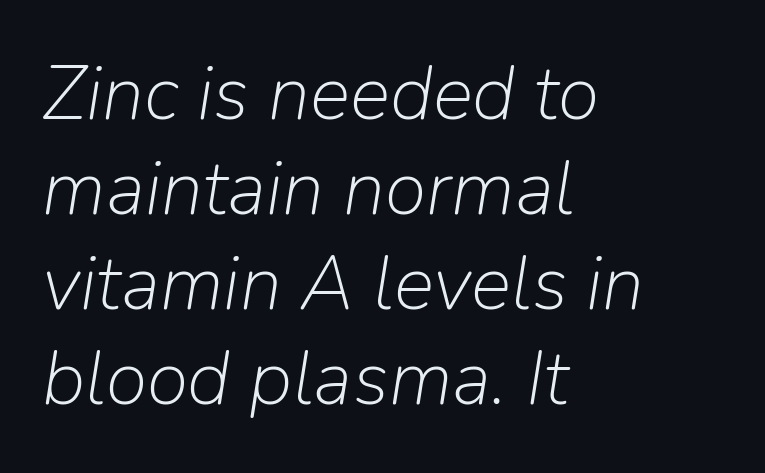
Q: Is the text bold? A: No.
Q: Is the text italic (slanted)? A: Yes, it leans right by about 9 degrees.
Q: Is the text underlined? A: No.
Q: How is the paragraph aligned? A: Left-aligned.
Q: Is the spacing between letters normal or unusually wide? A: Normal.
Q: Is the spacing between lines tight, normal or loose? A: Normal.
Q: Width (condensed, normal, or wide)? A: Normal.
Q: Stroke contrast? A: Low.
Q: x-height? A: Medium.
Q: Monospaced? A: No.
